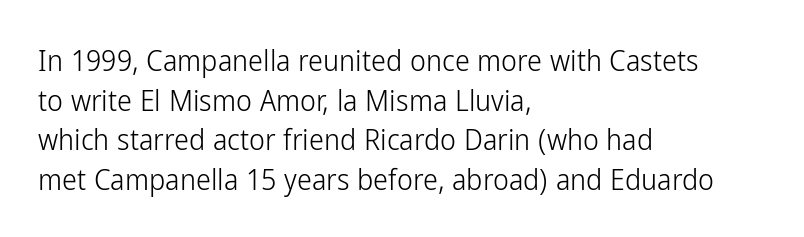
The image shows 30 px light, condensed sans-serif type, upright; set left-aligned, normal line spacing (1.32x), normal letter spacing, not underlined; low stroke contrast and a medium x-height.
